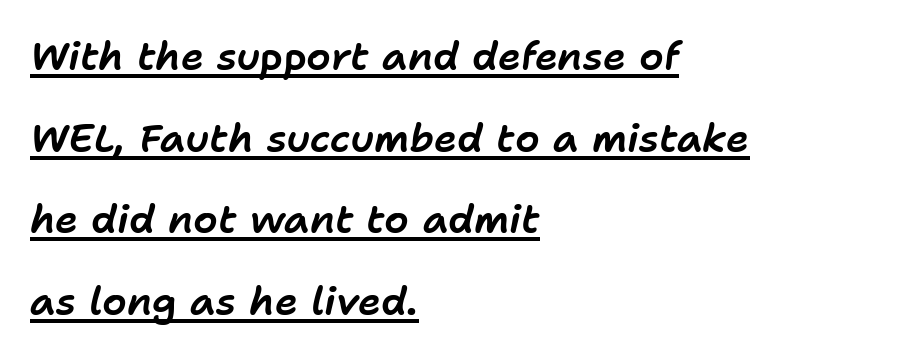
Q: Is the text italic (slanted)? A: Yes, it leans right by about 11 degrees.
Q: Is the text underlined? A: Yes.
Q: How is the paragraph aligned? A: Left-aligned.
Q: Is the spacing between letters normal or unusually wide? A: Normal.
Q: Is the spacing between lines tight, normal or loose? A: Loose.
Q: Width (condensed, normal, or wide)? A: Normal.
Q: Stroke contrast? A: Low.
Q: x-height? A: Medium.
Q: Monospaced? A: No.
